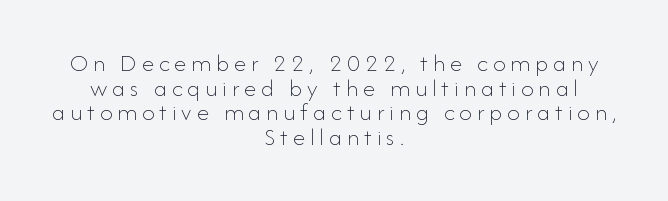
The image shows 25 px text type, upright; set centered, tight line spacing (0.99x), unusually wide letter spacing (+0.2 em), not underlined.
